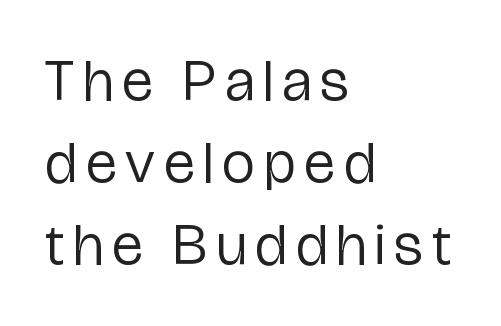
The image shows 59 px regular-weight, condensed sans-serif type, upright; set left-aligned, normal line spacing (1.39x), not underlined; low stroke contrast and a medium x-height.
